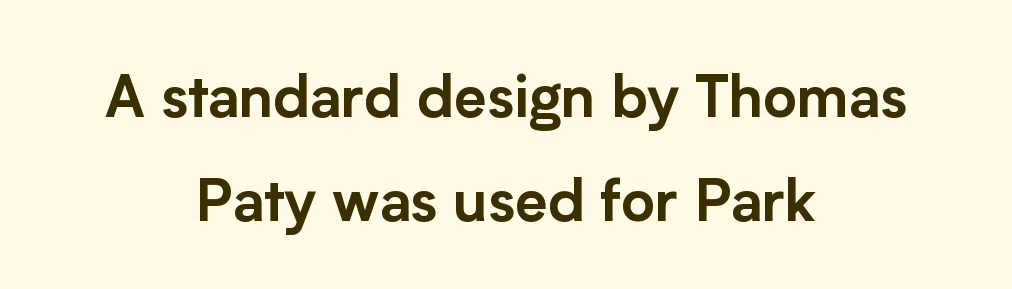
{"serif": "no", "italic": "no", "width": "normal", "stroke_contrast": "low", "x_height": "medium", "monospaced": "no", "underline": "no", "align": "center", "line_spacing_ratio": 1.8, "letter_spacing": "normal", "letter_spacing_em": 0.0, "glyph_px": 58}
